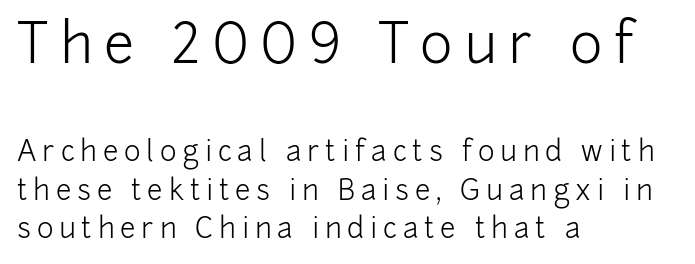
What kind of face is this? One without serifs — a sans. On a weight scale, this lands at 450 or below. Top chunk: large. Bottom chunk: small. Posture: upright roman. Short note: letters widely spaced. This rendering features lettering with no underline.
